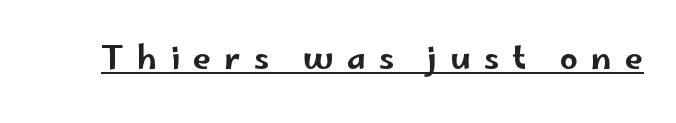
Q: Is the text italic (slanted)? A: No, it is upright.
Q: Is the typeface a serif or a sans-serif typeface? A: Sans-serif.
Q: Is the text underlined? A: Yes.
Q: Is the spacing between letters normal or unusually wide? A: Unusually wide.
Q: Width (condensed, normal, or wide)? A: Wide.
Q: Stroke contrast? A: Low.
Q: x-height? A: Small.
Q: Monospaced? A: No.
